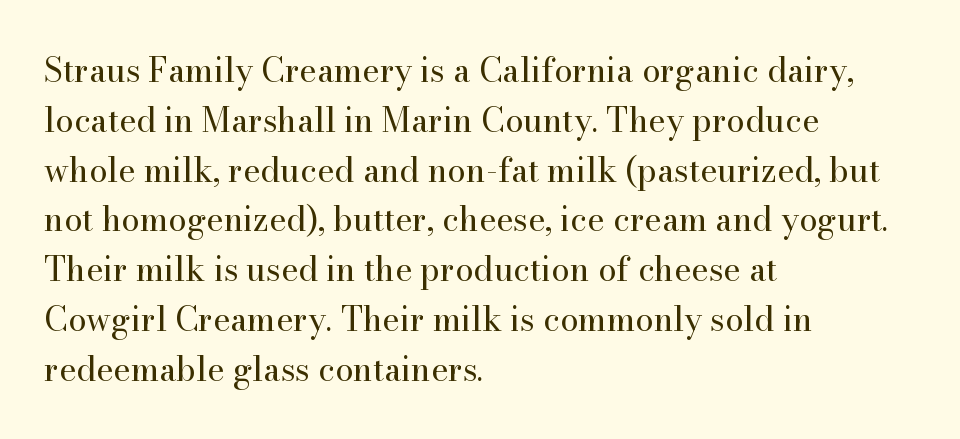
The image shows 33 px regular-weight serif type, upright; set left-aligned, normal line spacing (1.51x), normal letter spacing, not underlined; high stroke contrast and a small x-height.
